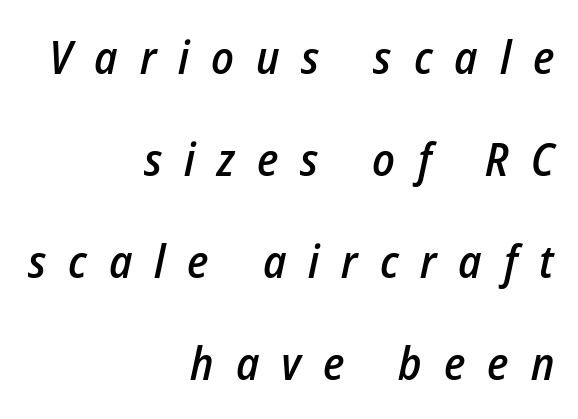
Q: Is the text bold? A: Semi-bold.
Q: Is the text italic (slanted)? A: Yes, it leans right by about 12 degrees.
Q: Is the text underlined? A: No.
Q: How is the paragraph aligned? A: Right-aligned.
Q: Is the spacing between letters normal or unusually wide? A: Unusually wide.
Q: Is the spacing between lines tight, normal or loose? A: Loose.
Q: Width (condensed, normal, or wide)? A: Condensed.
Q: Stroke contrast? A: Low.
Q: x-height? A: Medium.
Q: Monospaced? A: No.
